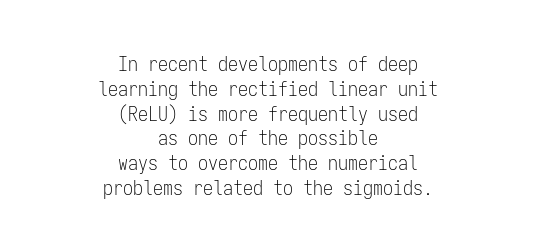
Q: Is the text bold? A: No.
Q: Is the text italic (slanted)? A: No, it is upright.
Q: Is the text underlined? A: No.
Q: How is the paragraph aligned? A: Centered.
Q: Is the spacing between letters normal or unusually wide? A: Normal.
